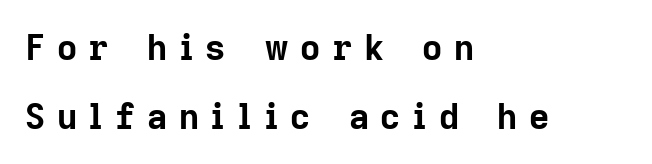
Q: Is the text bold? A: Yes.
Q: Is the text italic (slanted)? A: No, it is upright.
Q: Is the typeface a serif or a sans-serif typeface? A: Sans-serif.
Q: Is the text underlined? A: No.
Q: How is the paragraph aligned? A: Left-aligned.
Q: Is the spacing between letters normal or unusually wide? A: Unusually wide.
Q: Is the spacing between lines tight, normal or loose? A: Loose.
Q: Width (condensed, normal, or wide)? A: Normal.
Q: Stroke contrast? A: Low.
Q: x-height? A: Medium.
Q: Monospaced? A: No.
